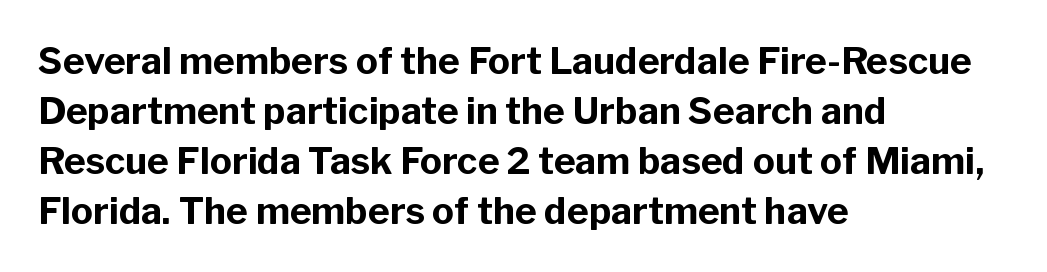
Quick note: interline space is typical. Ordinary non-slanted type is in use. Is the block centered? No — it sits flush against the left margin. Each letter's strokes conclude bluntly, with no projecting serifs.
